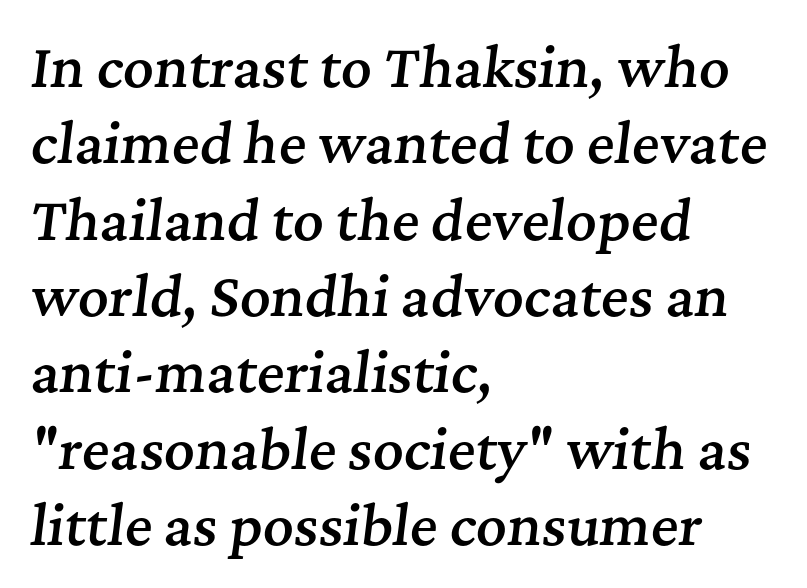
Q: Is the text bold? A: Semi-bold.
Q: Is the text italic (slanted)? A: Yes, it leans right by about 7 degrees.
Q: Is the typeface a serif or a sans-serif typeface? A: Serif.
Q: Is the text underlined? A: No.
Q: How is the paragraph aligned? A: Left-aligned.
Q: Is the spacing between letters normal or unusually wide? A: Normal.
Q: Is the spacing between lines tight, normal or loose? A: Normal.
Q: Width (condensed, normal, or wide)? A: Normal.
Q: Stroke contrast? A: Medium.
Q: x-height? A: Medium.
Q: Monospaced? A: No.
